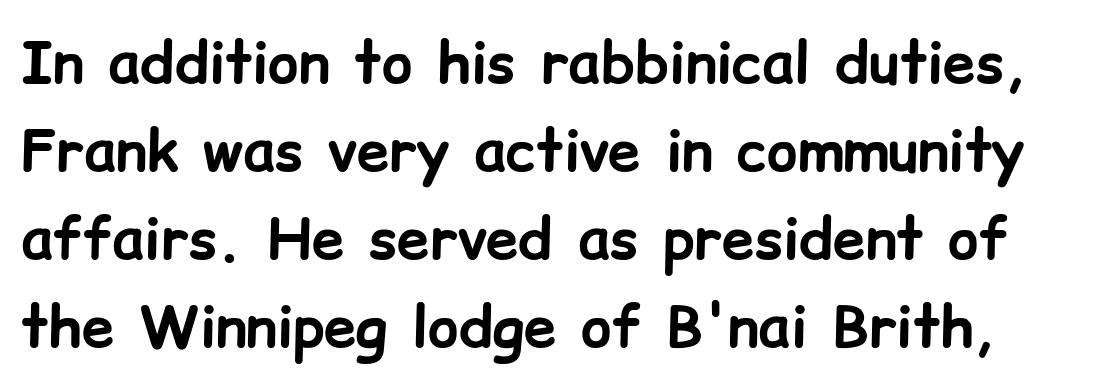
Q: Is the text bold? A: Yes.
Q: Is the text italic (slanted)? A: No, it is upright.
Q: Is the typeface a serif or a sans-serif typeface? A: Sans-serif.
Q: Is the text underlined? A: No.
Q: Is the spacing between letters normal or unusually wide? A: Normal.
Q: Is the spacing between lines tight, normal or loose? A: Normal.
Q: Width (condensed, normal, or wide)? A: Normal.
Q: Stroke contrast? A: Low.
Q: x-height? A: Medium.
Q: Monospaced? A: No.
